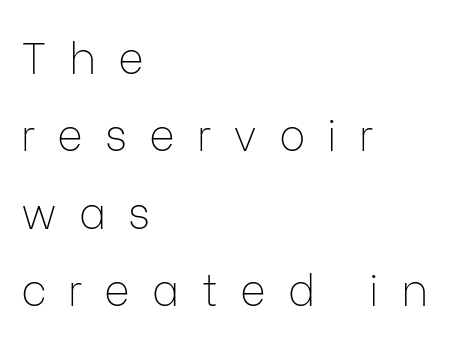
Q: Is the text bold? A: No.
Q: Is the text italic (slanted)? A: No, it is upright.
Q: Is the typeface a serif or a sans-serif typeface? A: Sans-serif.
Q: Is the text underlined? A: No.
Q: How is the paragraph aligned? A: Left-aligned.
Q: Is the spacing between letters normal or unusually wide? A: Unusually wide.
Q: Width (condensed, normal, or wide)? A: Normal.
Q: Stroke contrast? A: Low.
Q: x-height? A: Medium.
Q: Monospaced? A: No.
